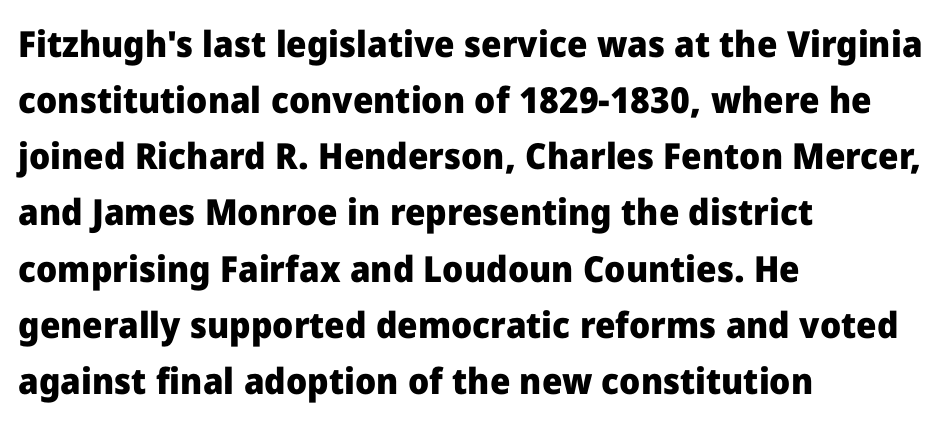
{"serif": "no", "italic": "no", "bold": "yes", "weight": "heavy", "width": "normal", "stroke_contrast": "low", "x_height": "medium", "monospaced": "no", "underline": "no", "align": "left", "line_spacing": "normal", "line_spacing_ratio": 1.56, "letter_spacing": "normal", "letter_spacing_em": 0.0, "glyph_px": 36}
